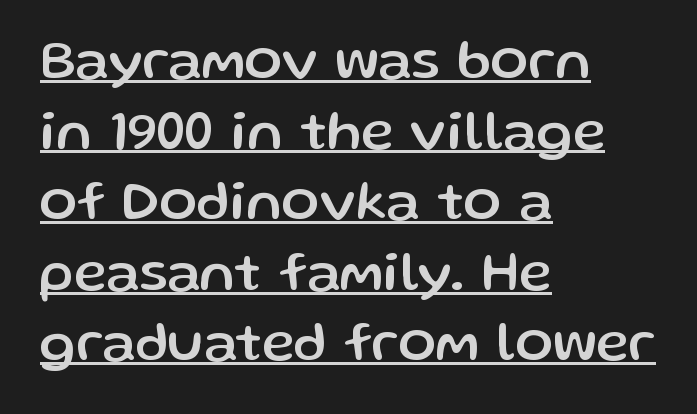
Q: Is the text italic (slanted)? A: No, it is upright.
Q: Is the typeface a serif or a sans-serif typeface? A: Sans-serif.
Q: Is the text underlined? A: Yes.
Q: How is the paragraph aligned? A: Left-aligned.
Q: Is the spacing between letters normal or unusually wide? A: Normal.
Q: Is the spacing between lines tight, normal or loose? A: Normal.
Q: Width (condensed, normal, or wide)? A: Normal.
Q: Stroke contrast? A: Low.
Q: x-height? A: Medium.
Q: Monospaced? A: No.
